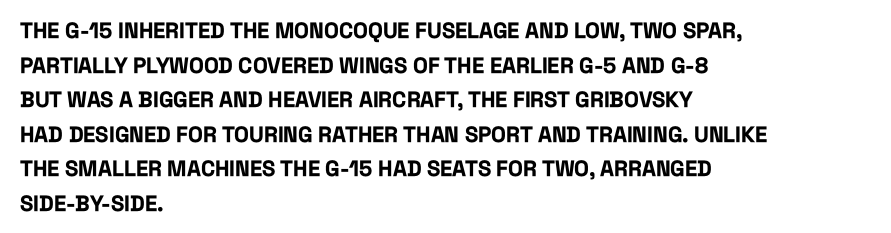
Q: Is the text bold? A: Yes.
Q: Is the text italic (slanted)? A: No, it is upright.
Q: Is the text underlined? A: No.
Q: How is the paragraph aligned? A: Left-aligned.
Q: Is the spacing between letters normal or unusually wide? A: Normal.
Q: Is the spacing between lines tight, normal or loose? A: Normal.
